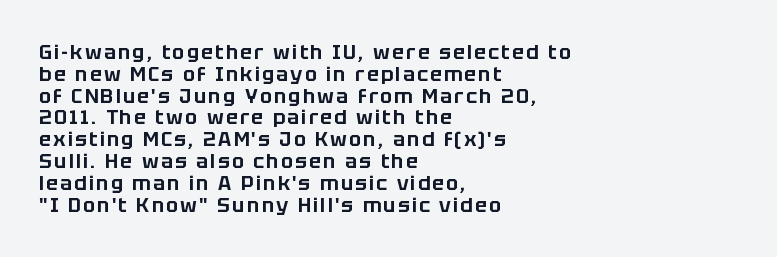
{"italic": "no", "underline": "no", "align": "left", "line_spacing": "tight", "line_spacing_ratio": 1.09, "glyph_px": 20}
